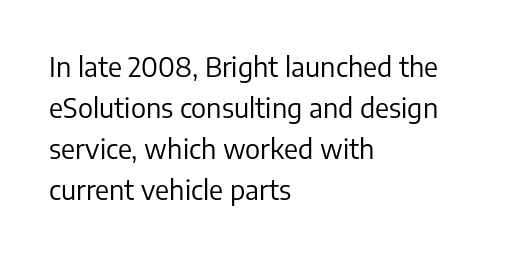
Q: Is the text bold? A: No.
Q: Is the text italic (slanted)? A: No, it is upright.
Q: Is the text underlined? A: No.
Q: How is the paragraph aligned? A: Left-aligned.
Q: Is the spacing between letters normal or unusually wide? A: Normal.
Q: Is the spacing between lines tight, normal or loose? A: Normal.
